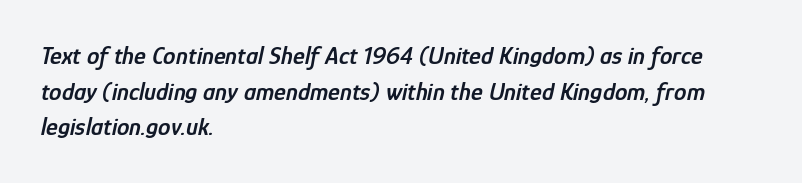
Q: Is the text bold? A: Semi-bold.
Q: Is the text italic (slanted)? A: Yes, it leans right by about 12 degrees.
Q: Is the text underlined? A: No.
Q: How is the paragraph aligned? A: Left-aligned.
Q: Is the spacing between letters normal or unusually wide? A: Normal.
Q: Is the spacing between lines tight, normal or loose? A: Normal.
